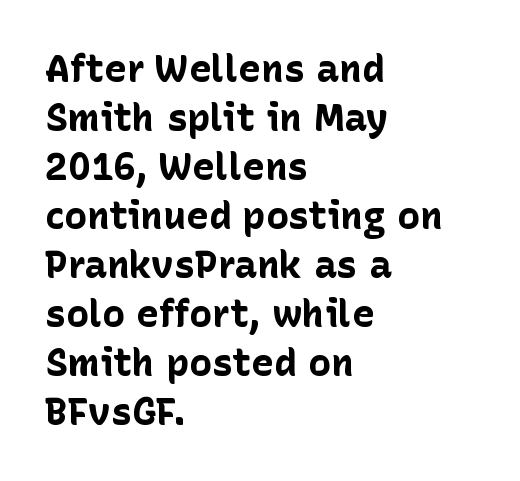
The image shows 38 px bold sans-serif type, upright; set left-aligned, normal line spacing (1.29x), normal letter spacing, not underlined; low stroke contrast and a medium x-height.
